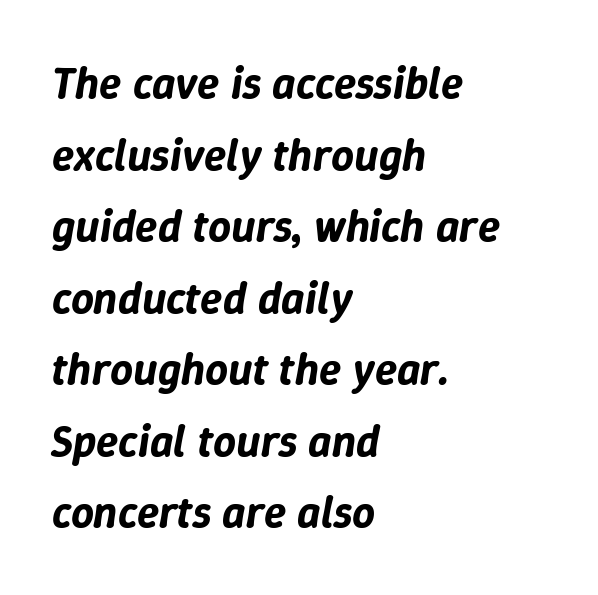
Horizontally, the lines are justified to the leading edge only. The face used here is proportionally spaced, like ordinary book or web type. Rendered with sloped, italic letterforms. The designer left line spacing at the default.
